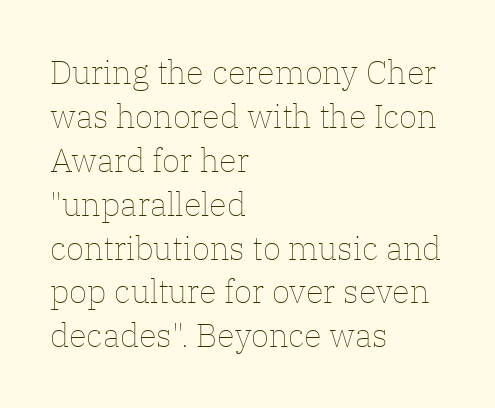
Q: Is the text bold? A: No.
Q: Is the text italic (slanted)? A: No, it is upright.
Q: Is the text underlined? A: No.
Q: How is the paragraph aligned? A: Left-aligned.
Q: Is the spacing between letters normal or unusually wide? A: Normal.
Q: Is the spacing between lines tight, normal or loose? A: Normal.
Q: Width (condensed, normal, or wide)? A: Normal.
Q: Stroke contrast? A: Low.
Q: x-height? A: Medium.
Q: Monospaced? A: No.
